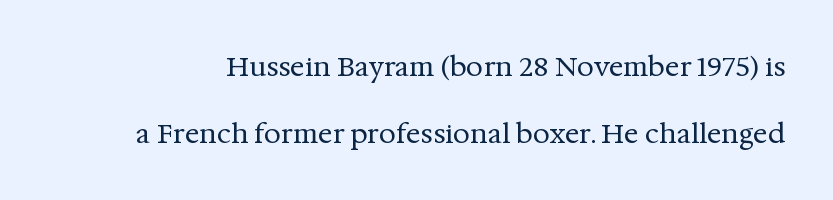
The image shows 27 px text type, upright; set loose line spacing (2.48x), normal letter spacing, not underlined.
